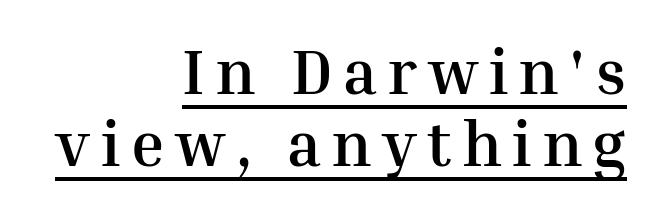
Q: Is the text bold? A: Yes.
Q: Is the text italic (slanted)? A: No, it is upright.
Q: Is the typeface a serif or a sans-serif typeface? A: Serif.
Q: Is the text underlined? A: Yes.
Q: How is the paragraph aligned? A: Right-aligned.
Q: Is the spacing between lines tight, normal or loose? A: Tight.
Q: Width (condensed, normal, or wide)? A: Normal.
Q: Stroke contrast? A: Medium.
Q: x-height? A: Medium.
Q: Monospaced? A: No.
